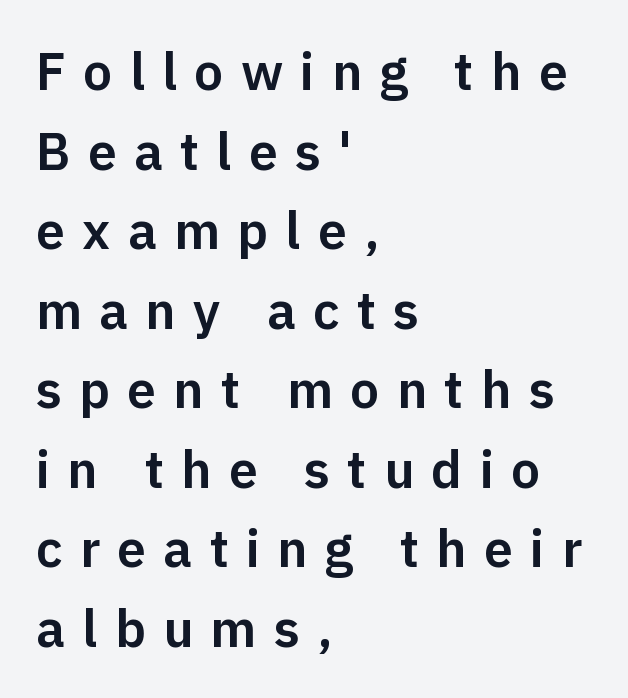
The image shows 52 px sans-serif type, upright; set left-aligned, normal line spacing (1.53x), unusually wide letter spacing (+0.33 em), not underlined; low stroke contrast and a medium x-height.
